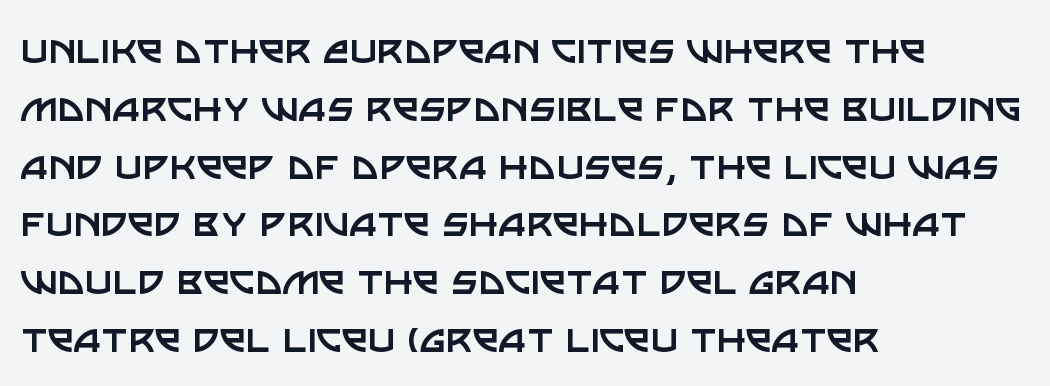
Q: Is the text bold? A: No.
Q: Is the text italic (slanted)? A: No, it is upright.
Q: Is the typeface a serif or a sans-serif typeface? A: Sans-serif.
Q: Is the text underlined? A: No.
Q: How is the paragraph aligned? A: Left-aligned.
Q: Is the spacing between letters normal or unusually wide? A: Normal.
Q: Width (condensed, normal, or wide)? A: Normal.
Q: Stroke contrast? A: Low.
Q: x-height? A: Large.
Q: Monospaced? A: No.
